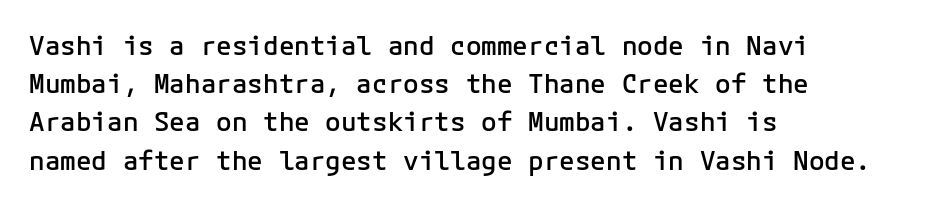
These lines keep a tight, regular rhythm from letter to letter. The rag falls on the right side of this text block. Glance below the letters and you will spot only blank space. Interline gaps are of average width in this sample.
